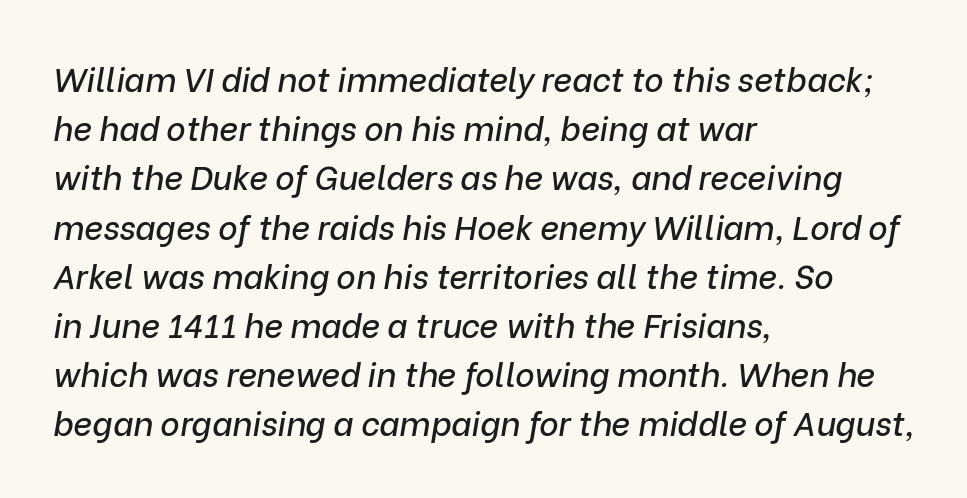
Q: Is the text italic (slanted)? A: Yes, it leans right by about 9 degrees.
Q: Is the text underlined? A: No.
Q: How is the paragraph aligned? A: Left-aligned.
Q: Is the spacing between letters normal or unusually wide? A: Normal.
Q: Is the spacing between lines tight, normal or loose? A: Normal.
Q: Width (condensed, normal, or wide)? A: Normal.
Q: Stroke contrast? A: Low.
Q: x-height? A: Medium.
Q: Monospaced? A: No.
